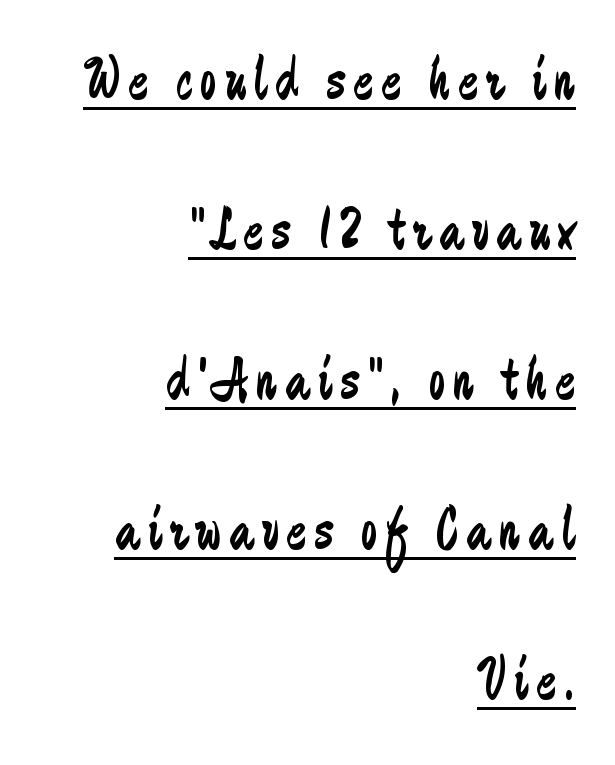
Q: Is the text bold? A: No.
Q: Is the text italic (slanted)? A: Yes.
Q: Is the typeface a serif or a sans-serif typeface? A: Sans-serif.
Q: Is the text underlined? A: Yes.
Q: How is the paragraph aligned? A: Right-aligned.
Q: Is the spacing between lines tight, normal or loose? A: Loose.
Q: Width (condensed, normal, or wide)? A: Condensed.
Q: Stroke contrast? A: Low.
Q: x-height? A: Small.
Q: Monospaced? A: No.
